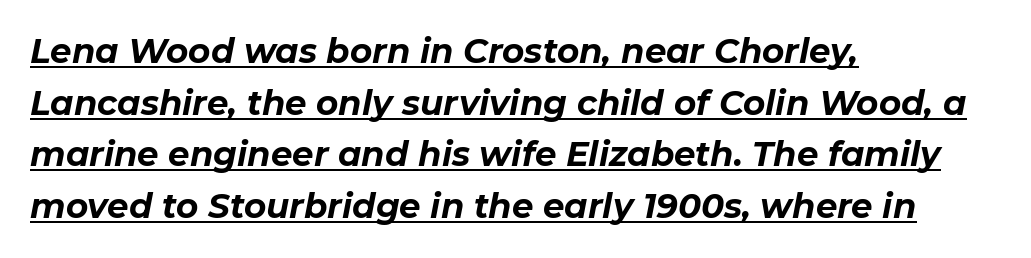
{"italic": "yes", "lean": "right", "slant_degrees": 11, "bold": "yes", "weight": "bold", "width": "normal", "stroke_contrast": "low", "x_height": "medium", "monospaced": "no", "underline": "yes", "align": "left", "line_spacing": "normal", "line_spacing_ratio": 1.52, "letter_spacing": "normal", "letter_spacing_em": 0.0, "glyph_px": 34}
